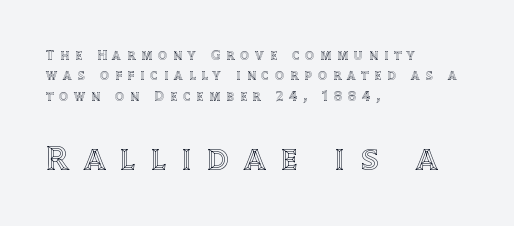
In CSS terms this would be text-align: left. These lines have a slow, spaced-out rhythm from letter to letter. The passage shown is typed in a proportional face where columns would drift. Honestly, there is no underline to notice here at all.
